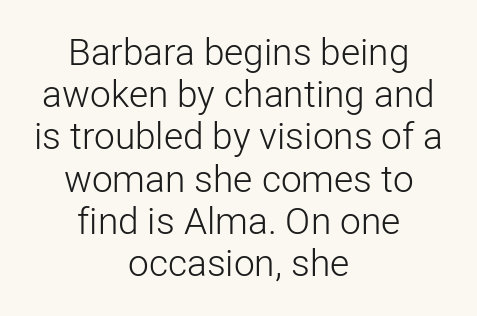
The image shows 37 px light sans-serif type, upright; set centered, tight line spacing (1.14x), normal letter spacing, not underlined; low stroke contrast and a medium x-height.
